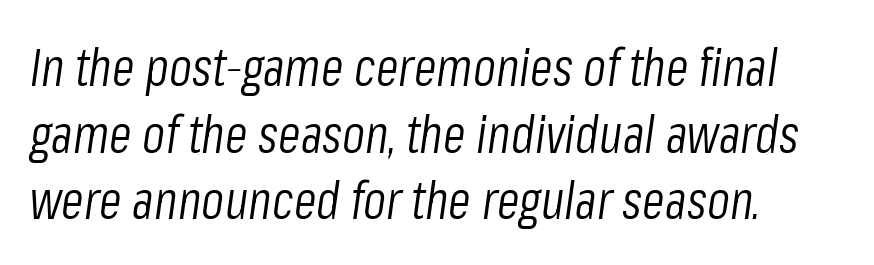
{"italic": "yes", "lean": "right", "slant_degrees": 8, "bold": "no", "weight": "light", "width": "condensed", "stroke_contrast": "low", "x_height": "medium", "monospaced": "no", "underline": "no", "align": "left", "line_spacing": "normal", "line_spacing_ratio": 1.28, "letter_spacing": "normal", "letter_spacing_em": 0.0, "glyph_px": 52}
